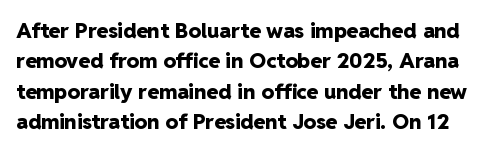
Strong, thick strokes mark this as bold type. Is there much room between lines? A standard amount, neither cramped nor airy. Descender tails drop into unmarked territory. This rendering leaves character spacing at its baseline value. Tall strokes in this sample are plumb rather than angled.
